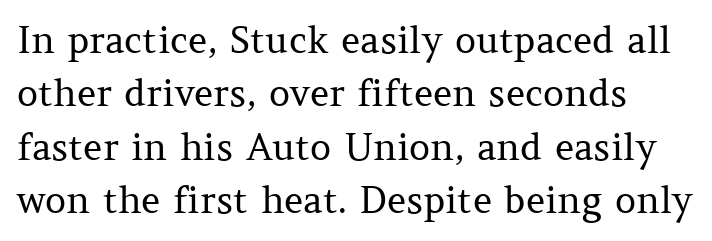
The image shows 37 px regular-weight serif type, upright; set left-aligned, normal line spacing (1.44x), normal letter spacing, not underlined; medium stroke contrast and a medium x-height.
